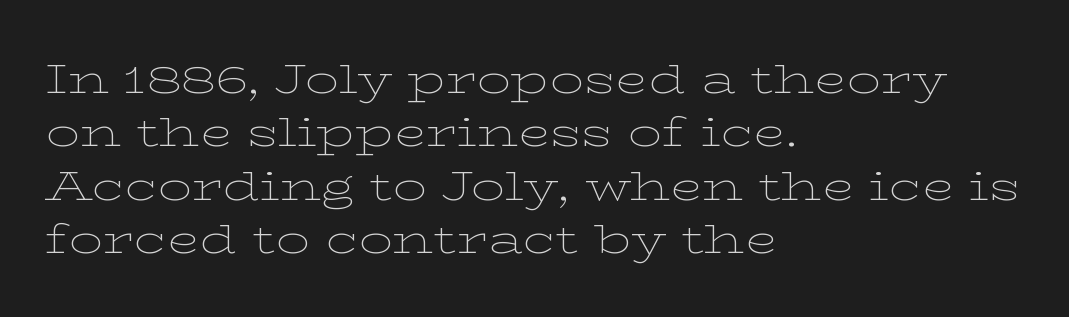
The image shows 42 px thin, wide serif type, upright; set left-aligned, normal line spacing (1.27x), normal letter spacing, not underlined; low stroke contrast and a medium x-height.
